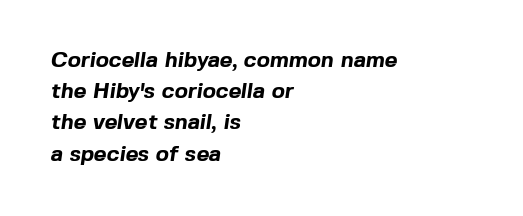
Typesetter's note: full bold, strokes at maximum text heaviness. Vertical spacing — default. The setting favours the left margin, as ordinary paragraphs usually do. Lines of text with bare space underneath. Inter-character spacing is left at the font's built-in metrics.
